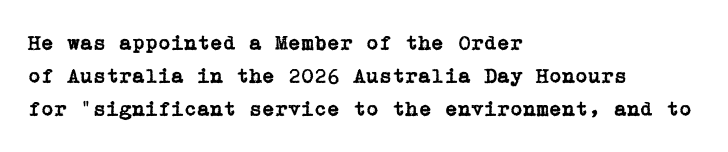
Q: Is the text italic (slanted)? A: No, it is upright.
Q: Is the text underlined? A: No.
Q: How is the paragraph aligned? A: Left-aligned.
Q: Is the spacing between letters normal or unusually wide? A: Normal.
Q: Is the spacing between lines tight, normal or loose? A: Normal.
